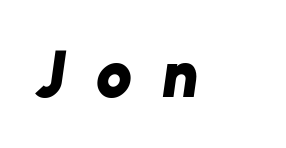
The horizontal fit of the characters is loose and conspicuously gappy. The rendering anchors every line to the left-hand side. Emphasis by weight is at full strength: bold. You could not count columns in this text — the font is proportionally spaced. This rendering employs a face without finishing strokes, i.e., a sans-serif.
